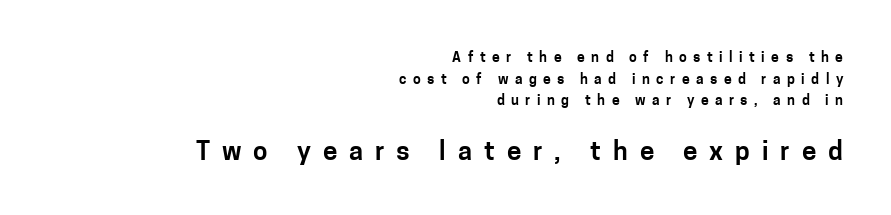
{"italic": "no", "underline": "no", "align": "right", "line_spacing": "normal", "line_spacing_ratio": 1.55, "letter_spacing": "wide", "letter_spacing_em": 0.46, "larger_block": "second", "size_ratio": 1.86, "glyph_px": 26}
